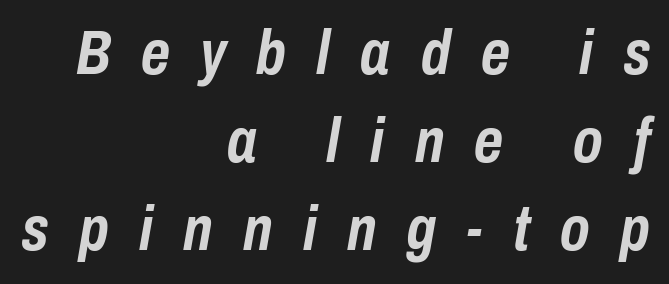
Q: Is the text bold? A: Yes.
Q: Is the text italic (slanted)? A: Yes, it leans right by about 10 degrees.
Q: Is the text underlined? A: No.
Q: How is the paragraph aligned? A: Right-aligned.
Q: Is the spacing between letters normal or unusually wide? A: Unusually wide.
Q: Is the spacing between lines tight, normal or loose? A: Normal.
Q: Width (condensed, normal, or wide)? A: Condensed.
Q: Stroke contrast? A: Low.
Q: x-height? A: Medium.
Q: Monospaced? A: No.
